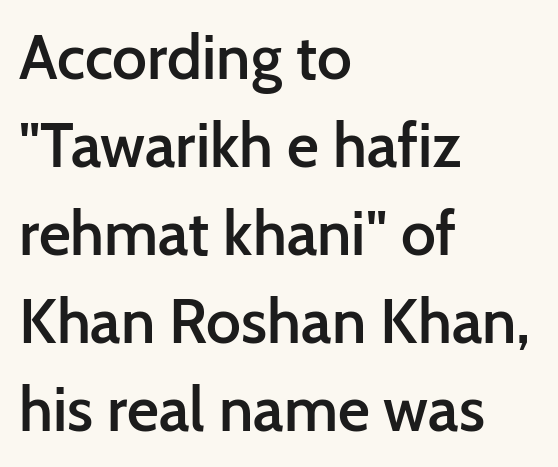
The image shows 62 px semibold sans-serif type, upright; set left-aligned, normal line spacing (1.42x), normal letter spacing, not underlined; low stroke contrast and a medium x-height.
